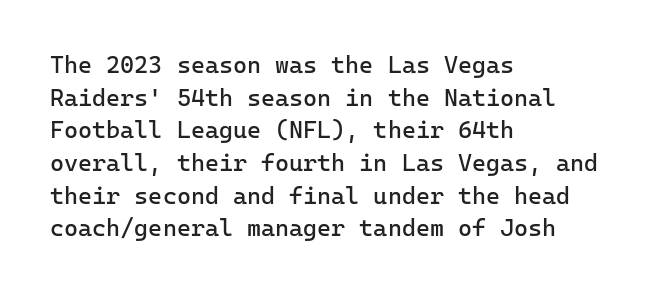
The image shows 24 px text type, upright; set left-aligned, normal line spacing (1.36x), normal letter spacing, not underlined.
